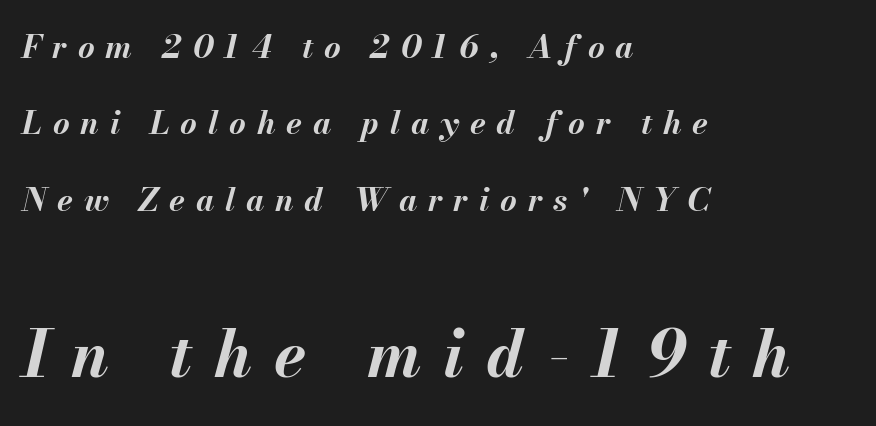
Q: Is the text bold? A: Yes.
Q: Is the text italic (slanted)? A: Yes, it leans right by about 13 degrees.
Q: Is the text underlined? A: No.
Q: How is the paragraph aligned? A: Left-aligned.
Q: Is the spacing between letters normal or unusually wide? A: Unusually wide.
Q: Is the spacing between lines tight, normal or loose? A: Loose.
Q: Which block of text is set in a larger size, the first (top) or the second (bottom)? A: The second (bottom) one.
Q: Width (condensed, normal, or wide)? A: Normal.
Q: Stroke contrast? A: Medium.
Q: x-height? A: Small.
Q: Monospaced? A: No.
